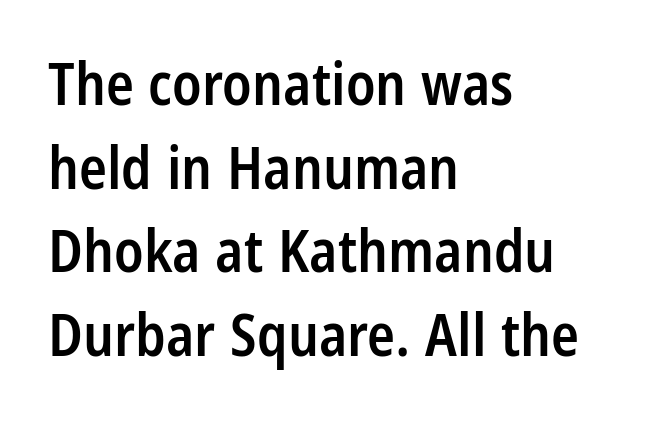
{"serif": "no", "italic": "no", "bold": "semi", "weight": "semibold", "width": "condensed", "stroke_contrast": "low", "x_height": "large", "monospaced": "no", "underline": "no", "align": "left", "line_spacing": "normal", "line_spacing_ratio": 1.44, "letter_spacing": "normal", "letter_spacing_em": 0.0, "glyph_px": 58}
